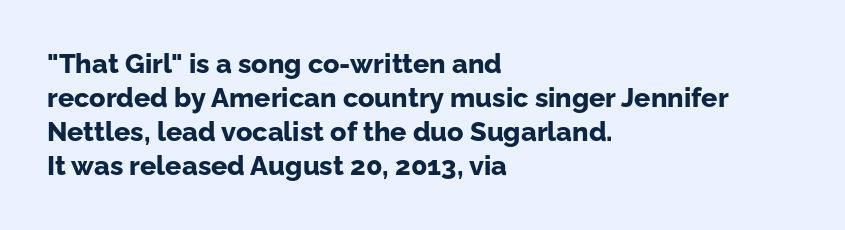
{"italic": "no", "bold": "yes", "underline": "no", "align": "left", "line_spacing": "normal", "line_spacing_ratio": 1.26, "letter_spacing": "normal", "letter_spacing_em": 0.0, "glyph_px": 27}
